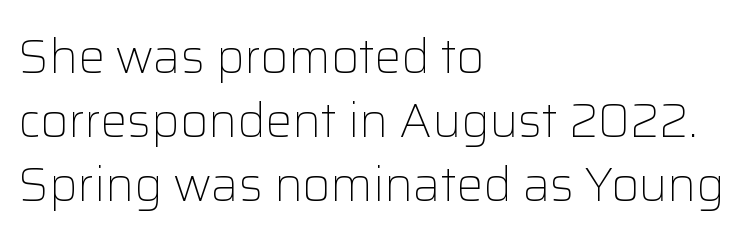
Left-aligned paragraph, ragged on the right. Nope, not italic — everything's standing straight. Clear beneath every line of the passage. The cut favours lightness, reaching ordinary text weight at its darkest. Serifs: no, the terminals of the letterforms are clean.
